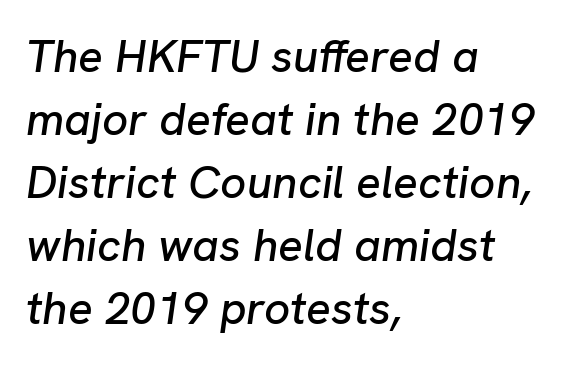
Q: Is the text italic (slanted)? A: Yes, it leans right by about 8 degrees.
Q: Is the text underlined? A: No.
Q: How is the paragraph aligned? A: Left-aligned.
Q: Is the spacing between letters normal or unusually wide? A: Normal.
Q: Is the spacing between lines tight, normal or loose? A: Normal.
Q: Width (condensed, normal, or wide)? A: Normal.
Q: Stroke contrast? A: Low.
Q: x-height? A: Medium.
Q: Monospaced? A: No.
